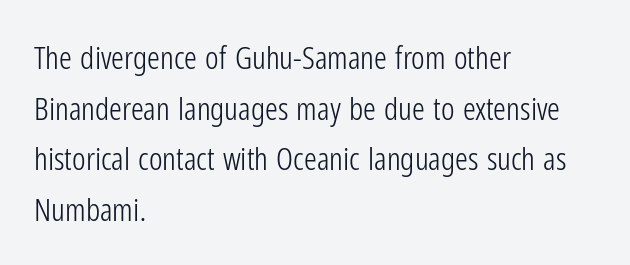
The image shows 32 px light, condensed sans-serif type, upright; set left-aligned, normal line spacing (1.58x), normal letter spacing, not underlined; low stroke contrast and a medium x-height.
